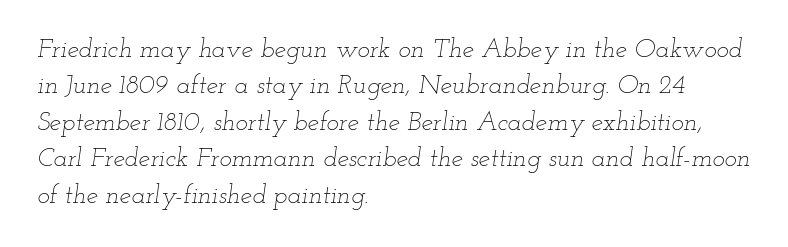
A typesetter would call this leading conventional body-copy spacing. The zone under the glyphs is completely vacant. Casual observation: everything's shoved over to the left. Caption: standard tracking, unaltered. It's the slanting kind of type.
